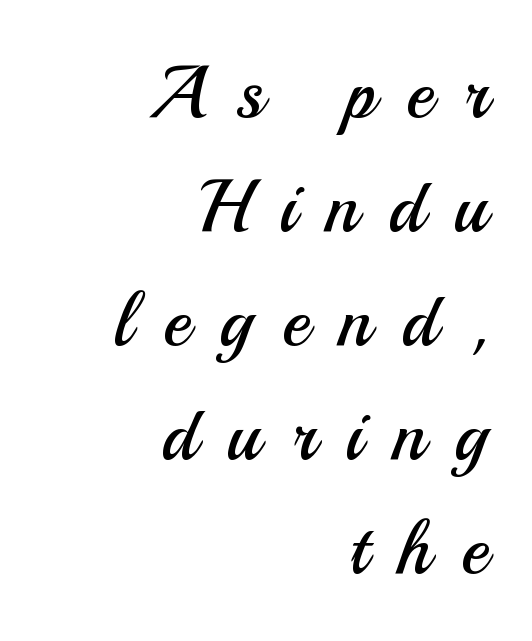
The image shows 75 px regular-weight sans-serif type; set right-aligned, normal line spacing (1.52x), unusually wide letter spacing (+0.4 em), not underlined; medium stroke contrast and a small x-height.
